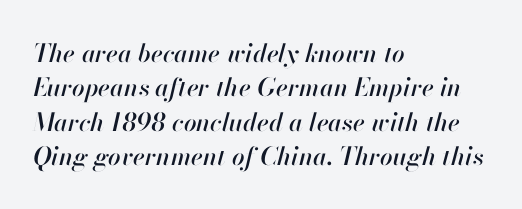
Q: Is the text italic (slanted)? A: Yes, it leans right by about 13 degrees.
Q: Is the text underlined? A: No.
Q: How is the paragraph aligned? A: Left-aligned.
Q: Is the spacing between letters normal or unusually wide? A: Normal.
Q: Is the spacing between lines tight, normal or loose? A: Normal.
